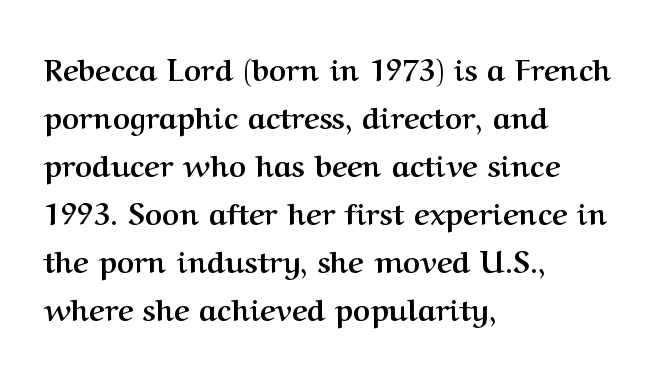
Q: Is the text bold? A: Yes.
Q: Is the text italic (slanted)? A: No, it is upright.
Q: Is the typeface a serif or a sans-serif typeface? A: Serif.
Q: Is the text underlined? A: No.
Q: How is the paragraph aligned? A: Left-aligned.
Q: Is the spacing between letters normal or unusually wide? A: Normal.
Q: Is the spacing between lines tight, normal or loose? A: Normal.
Q: Width (condensed, normal, or wide)? A: Normal.
Q: Stroke contrast? A: Medium.
Q: x-height? A: Medium.
Q: Monospaced? A: No.
